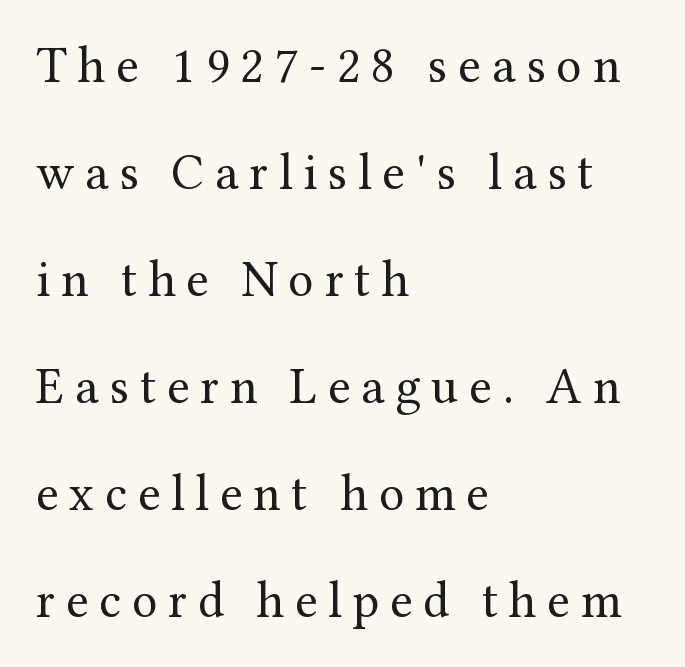
{"serif": "yes", "italic": "no", "bold": "no", "weight": "regular", "width": "normal", "stroke_contrast": "medium", "x_height": "medium", "monospaced": "no", "underline": "no", "align": "left", "line_spacing": "loose", "line_spacing_ratio": 2.1, "letter_spacing": "wide", "letter_spacing_em": 0.21, "glyph_px": 51}
